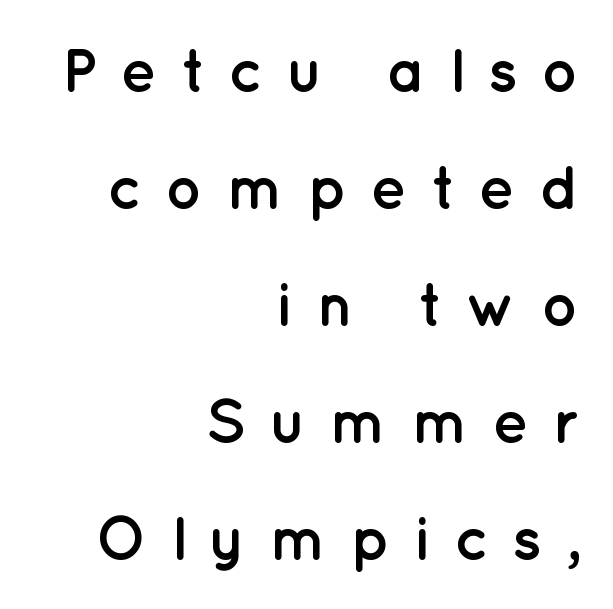
The passage shown is typeset with a sans-serif family. Every character sits straight up, as roman type does. A flush-right, rag-left setting is used for this passage. Looks like regular typesetting: each glyph gets only the width it needs. Underlining? Definitely not there.
